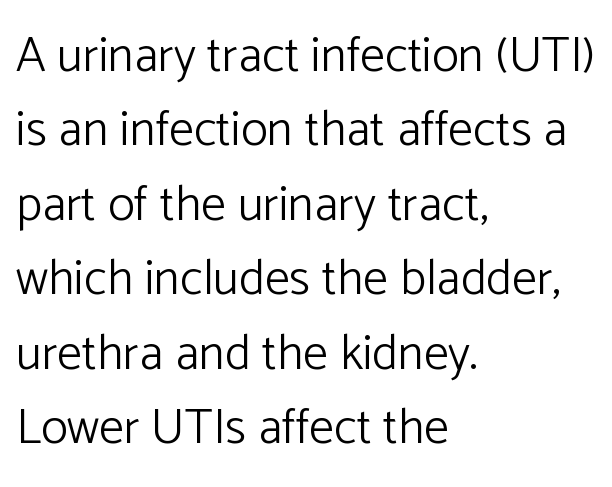
The image shows 50 px light sans-serif type, upright; set left-aligned, normal line spacing (1.49x), normal letter spacing, not underlined; low stroke contrast and a medium x-height.
